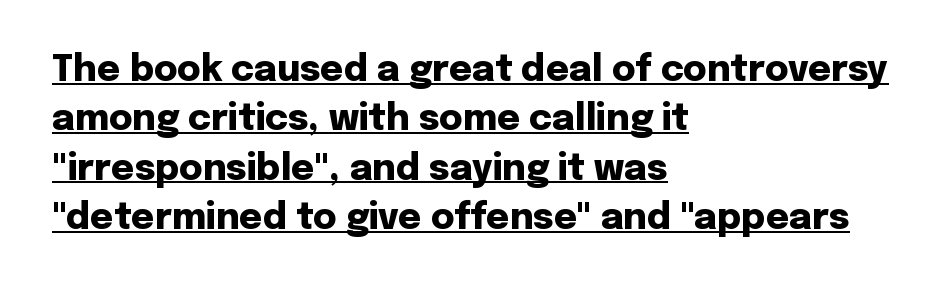
The image shows 36 px heavy sans-serif type, upright; set left-aligned, normal line spacing (1.37x), normal letter spacing, underlined; low stroke contrast and a medium x-height.
